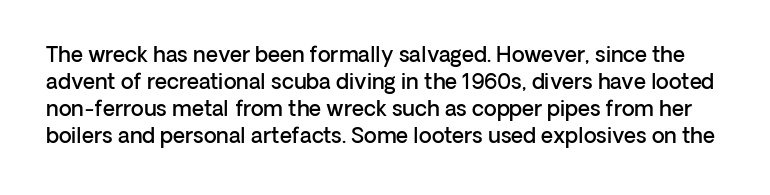
{"italic": "no", "bold": "semi", "underline": "no", "line_spacing": "normal", "line_spacing_ratio": 1.28, "letter_spacing": "normal", "letter_spacing_em": 0.0, "glyph_px": 21}
